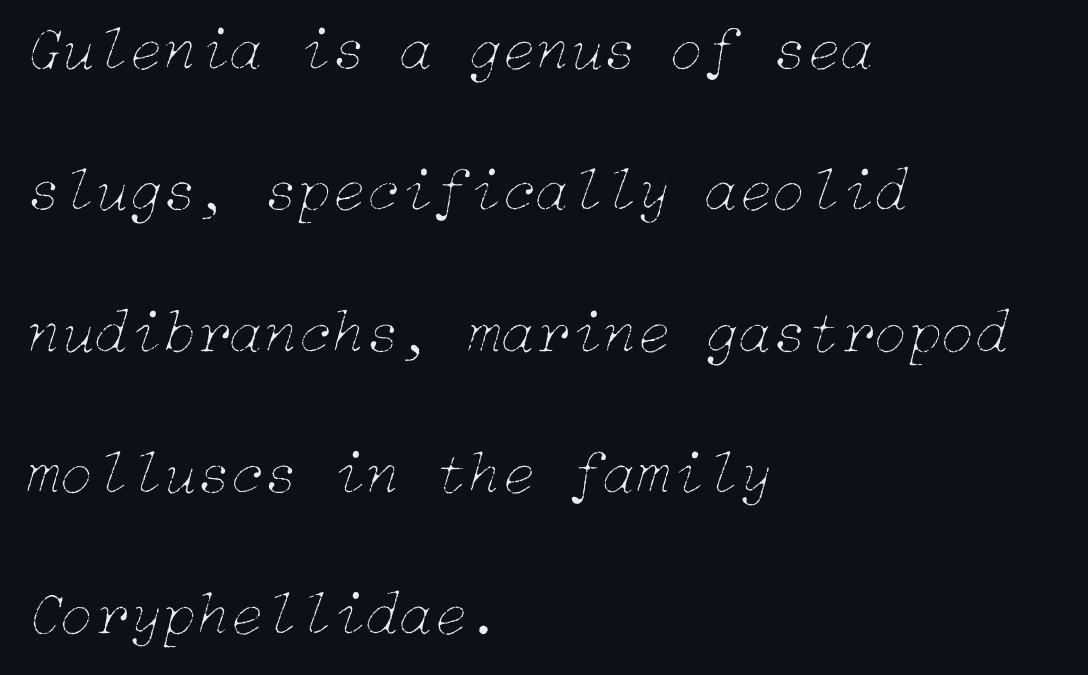
The image shows 62 px thin type, italic (leaning right); set left-aligned, loose line spacing (2.28x), normal letter spacing, not underlined; low stroke contrast and a medium x-height.
